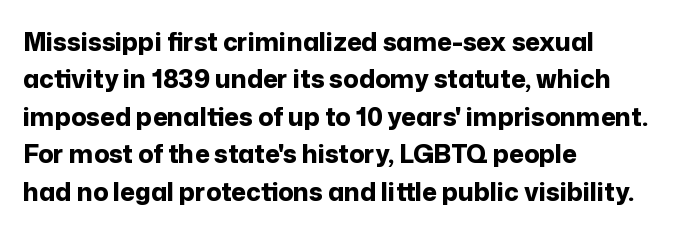
{"italic": "no", "bold": "yes", "underline": "no", "align": "left", "line_spacing": "normal", "line_spacing_ratio": 1.5, "letter_spacing": "normal", "letter_spacing_em": 0.0, "glyph_px": 25}
